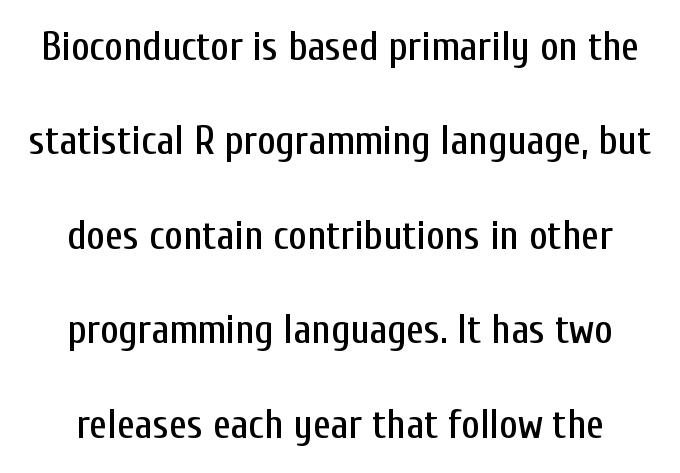
The image shows 40 px condensed sans-serif type, upright; set loose line spacing (2.36x), normal letter spacing, not underlined; low stroke contrast and a medium x-height.
